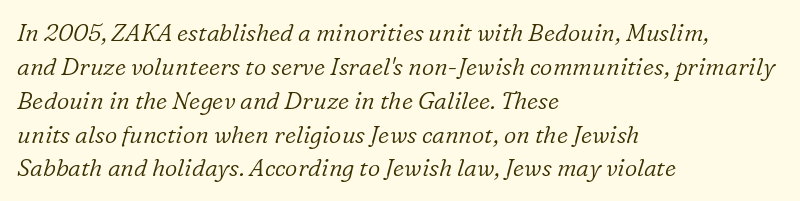
{"italic": "yes", "lean": "right", "slant_degrees": 16, "bold": "no", "underline": "no", "align": "left", "line_spacing": "normal", "line_spacing_ratio": 1.41, "letter_spacing": "normal", "letter_spacing_em": 0.0, "glyph_px": 24}
